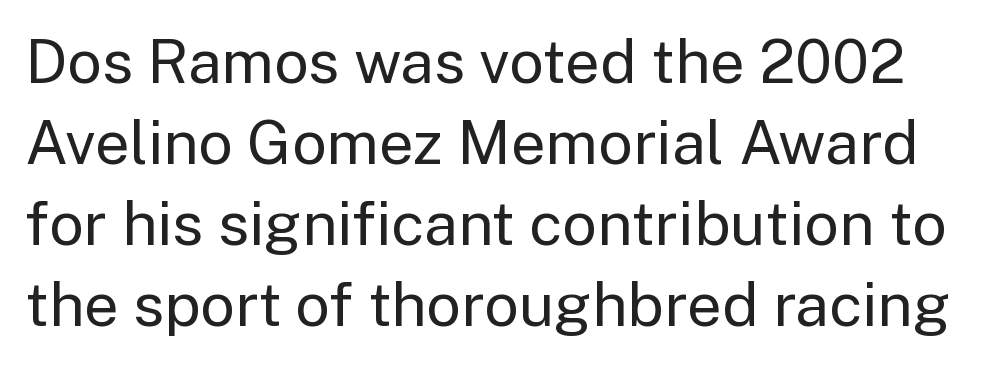
The image shows 61 px regular-weight sans-serif type, upright; set normal line spacing (1.33x), normal letter spacing, not underlined; low stroke contrast and a medium x-height.
